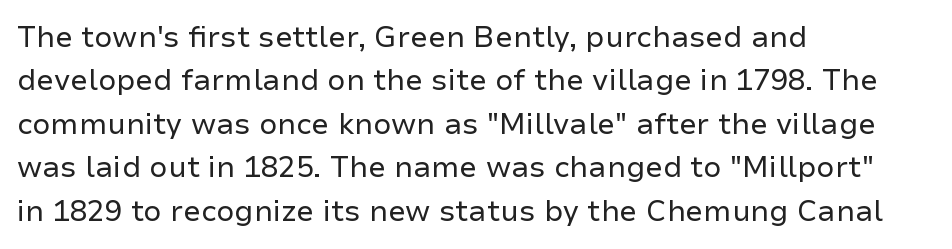
Descender tails drop into unmarked territory. This sample uses an upright cut, with every glyph sitting square on the baseline. These lines keep a tight, regular rhythm from letter to letter. Left-aligned paragraph, ragged on the right. These glyphs show unthickened strokes, regular width or finer. Check where the strokes stop: nothing finishes them off — pure sans.
